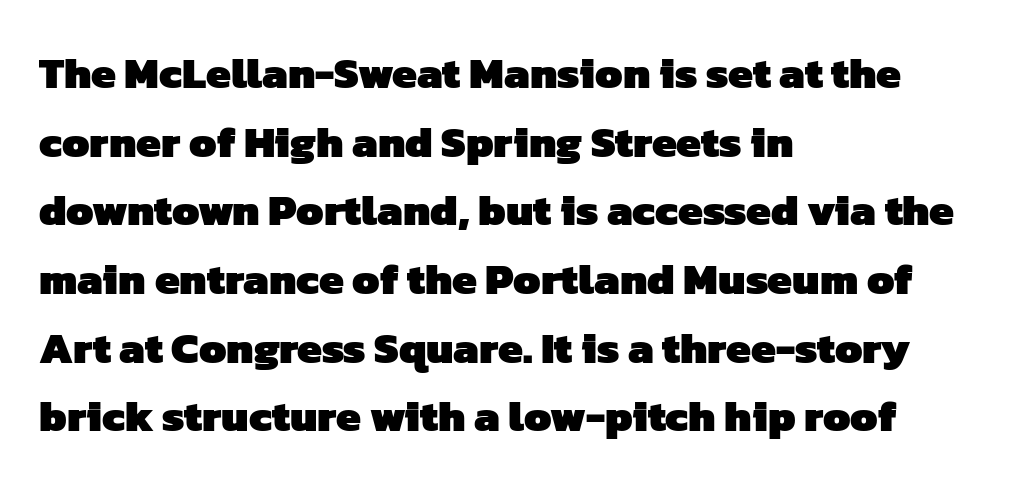
{"serif": "no", "bold": "yes", "weight": "heavy", "width": "normal", "stroke_contrast": "low", "x_height": "medium", "monospaced": "no", "underline": "no", "align": "left", "line_spacing": "normal", "line_spacing_ratio": 1.56, "letter_spacing": "normal", "letter_spacing_em": 0.0, "glyph_px": 44}
